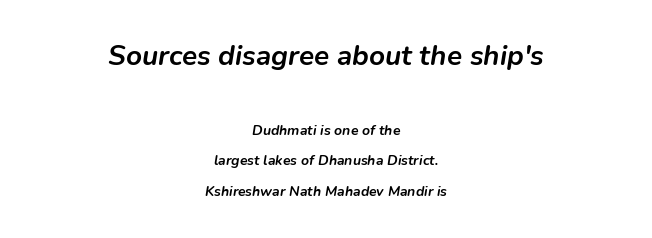
The image shows 28 px semibold type, italic (leaning right); set centered, loose line spacing (2.19x), normal letter spacing, not underlined; the first (top) block is 2.0x larger; low stroke contrast and a medium x-height.
